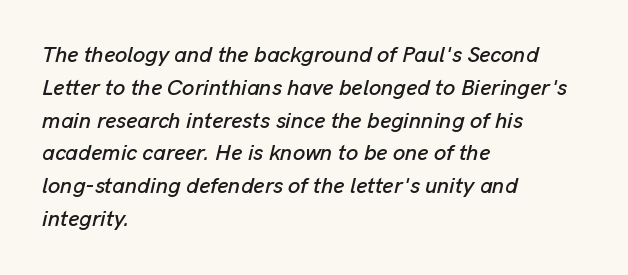
The line texture is even and compact thanks to regular tracking. The letters are slanted; this is an italic face. Clear beneath every line of the passage. The space between consecutive lines is moderate. A student would call this left alignment; a typographer would say flush left, rag right.
